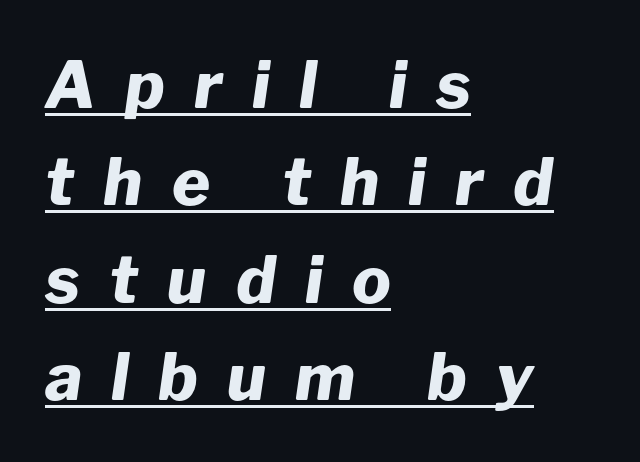
The image shows 65 px heavy type, italic (leaning right); set left-aligned, normal line spacing (1.5x), unusually wide letter spacing (+0.45 em), underlined; low stroke contrast and a medium x-height.
